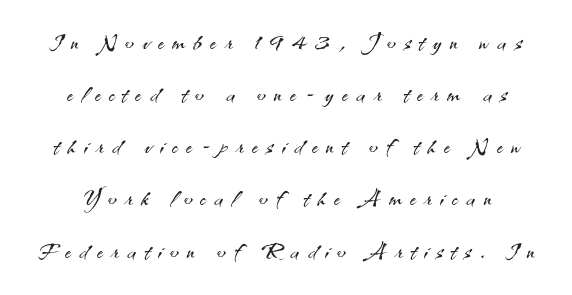
Q: Is the text bold? A: No.
Q: Is the text italic (slanted)? A: Yes.
Q: Is the typeface a serif or a sans-serif typeface? A: Sans-serif.
Q: Is the text underlined? A: No.
Q: How is the paragraph aligned? A: Centered.
Q: Is the spacing between letters normal or unusually wide? A: Unusually wide.
Q: Is the spacing between lines tight, normal or loose? A: Normal.
Q: Width (condensed, normal, or wide)? A: Normal.
Q: Stroke contrast? A: Medium.
Q: x-height? A: Small.
Q: Monospaced? A: No.
